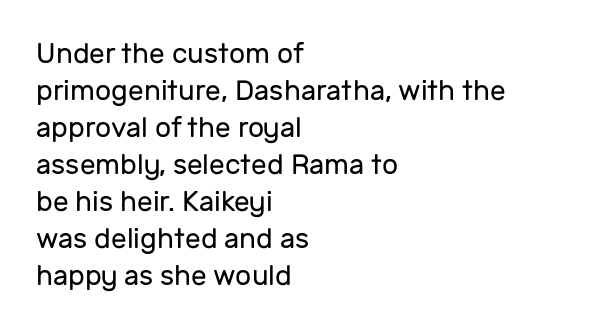
The image shows 28 px regular-weight sans-serif type, upright; set left-aligned, normal line spacing (1.32x), normal letter spacing, not underlined; low stroke contrast and a medium x-height.
